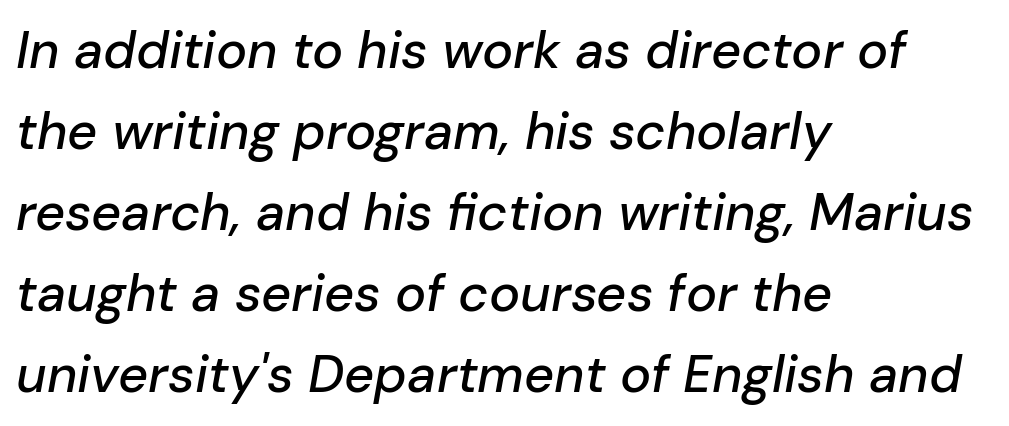
The image shows 52 px text type, italic (leaning right); set left-aligned, normal line spacing (1.56x), normal letter spacing, not underlined; low stroke contrast and a medium x-height.
